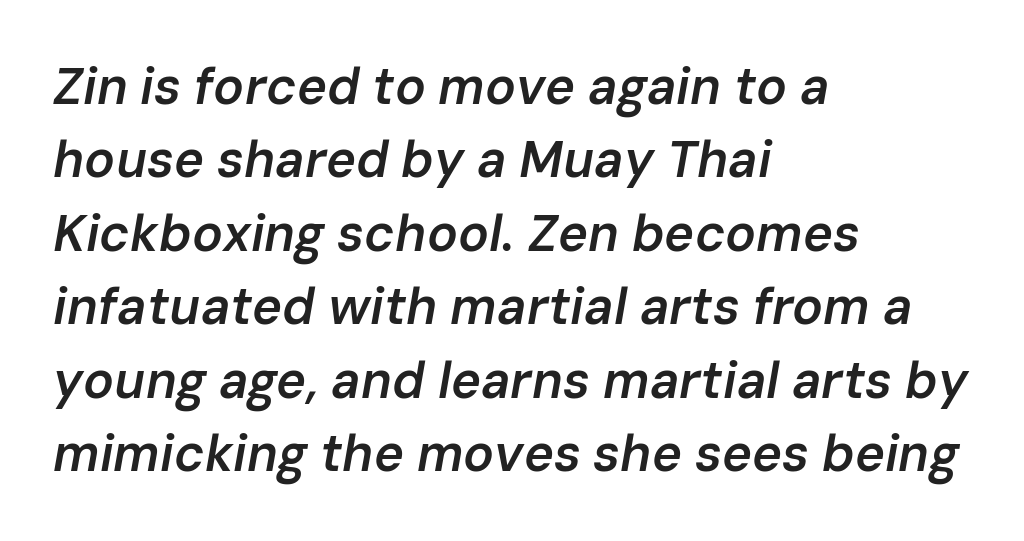
Q: Is the text bold? A: Semi-bold.
Q: Is the text italic (slanted)? A: Yes, it leans right by about 10 degrees.
Q: Is the text underlined? A: No.
Q: How is the paragraph aligned? A: Left-aligned.
Q: Is the spacing between letters normal or unusually wide? A: Normal.
Q: Is the spacing between lines tight, normal or loose? A: Normal.
Q: Width (condensed, normal, or wide)? A: Normal.
Q: Stroke contrast? A: Low.
Q: x-height? A: Medium.
Q: Monospaced? A: No.
